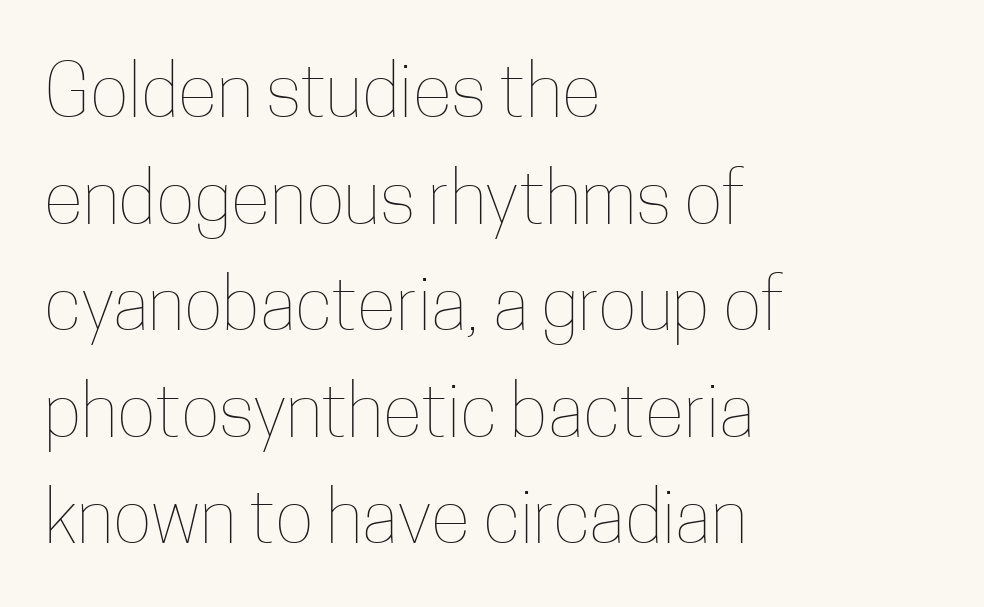
{"italic": "no", "bold": "no", "weight": "thin", "width": "condensed", "stroke_contrast": "low", "x_height": "medium", "monospaced": "no", "underline": "no", "align": "left", "line_spacing": "normal", "line_spacing_ratio": 1.46, "letter_spacing": "normal", "letter_spacing_em": 0.0, "glyph_px": 73}
